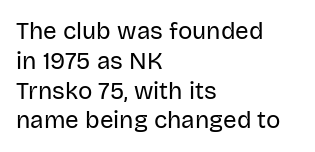
If you drew a line through each stem, it would be perfectly vertical. Tracking value appears to be zero — textbook default spacing. The rag falls on the right side of this text block. The face looks like a standard text weight, possibly lighter. The string is rendered with underlining switched off.
